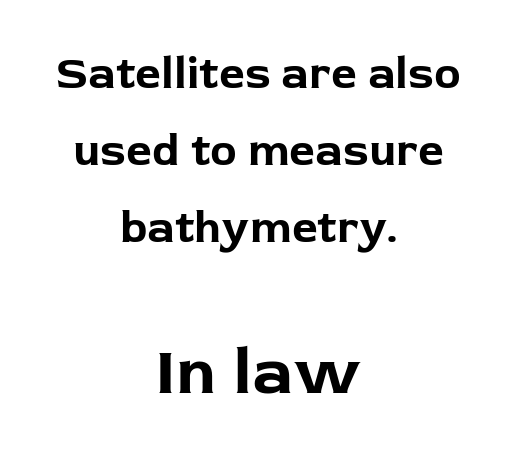
The image shows 67 px bold sans-serif type, upright; set centered, line spacing 1.71x, normal letter spacing, not underlined; the second (bottom) block is 1.49x larger; low stroke contrast and a medium x-height.
